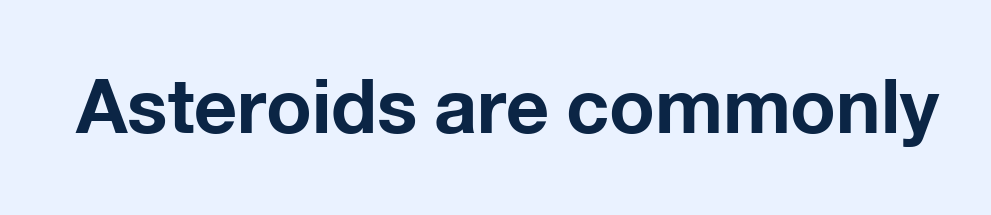
{"serif": "no", "italic": "no", "bold": "yes", "weight": "bold", "width": "normal", "stroke_contrast": "low", "x_height": "medium", "monospaced": "no", "underline": "no", "letter_spacing": "normal", "letter_spacing_em": 0.0, "glyph_px": 75}
